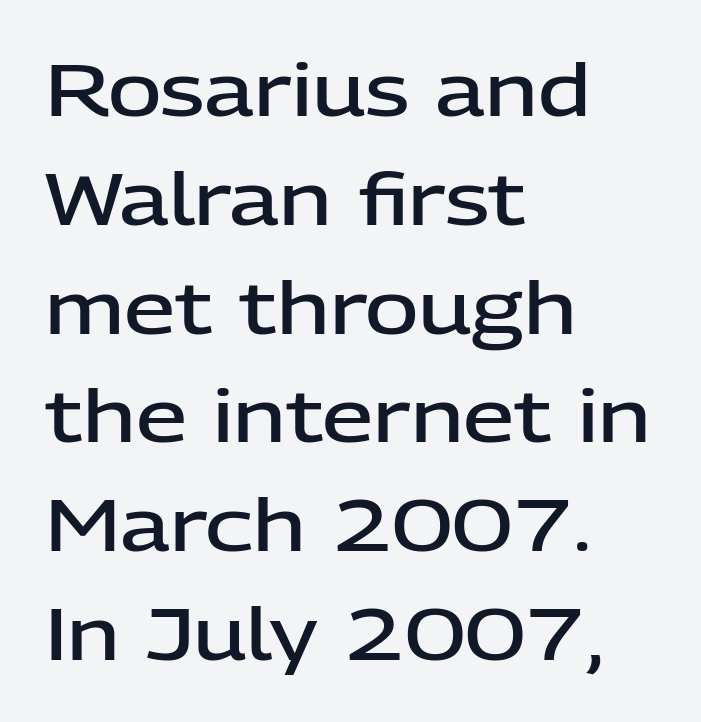
{"serif": "no", "italic": "no", "bold": "semi", "weight": "semibold", "width": "normal", "stroke_contrast": "low", "x_height": "medium", "monospaced": "no", "underline": "no", "align": "left", "line_spacing": "normal", "line_spacing_ratio": 1.49, "letter_spacing": "normal", "letter_spacing_em": 0.0, "glyph_px": 73}
